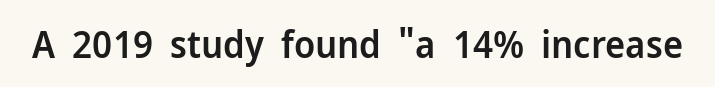
Q: Is the text bold? A: Semi-bold.
Q: Is the text italic (slanted)? A: No, it is upright.
Q: Is the typeface a serif or a sans-serif typeface? A: Sans-serif.
Q: Is the text underlined? A: No.
Q: Is the spacing between letters normal or unusually wide? A: Normal.
Q: Width (condensed, normal, or wide)? A: Normal.
Q: Stroke contrast? A: Low.
Q: x-height? A: Medium.
Q: Monospaced? A: No.
